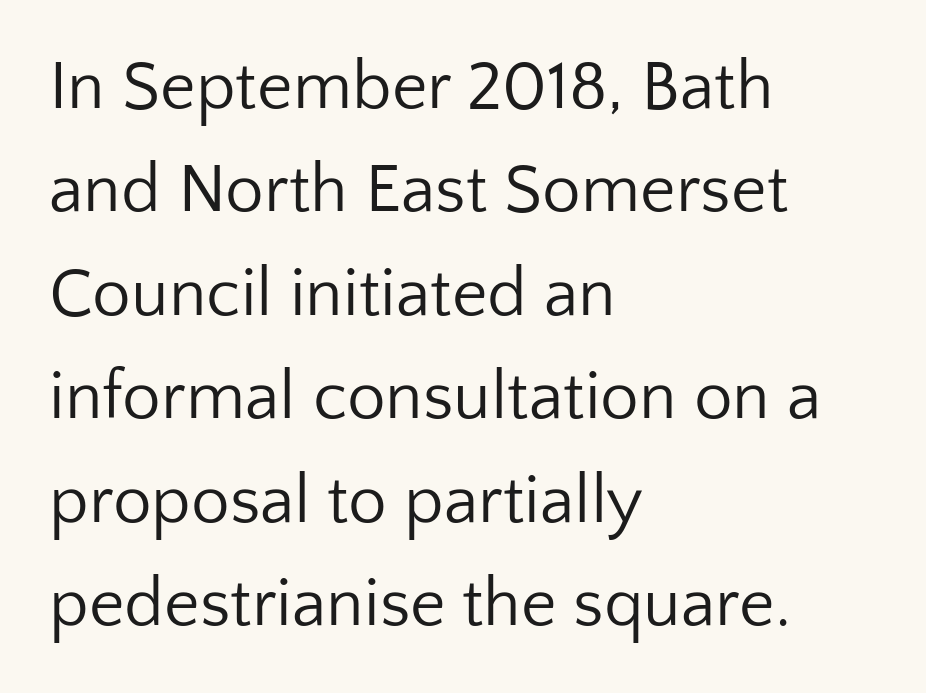
The image shows 69 px regular-weight sans-serif type, upright; set left-aligned, normal line spacing (1.5x), normal letter spacing, not underlined; low stroke contrast and a medium x-height.
